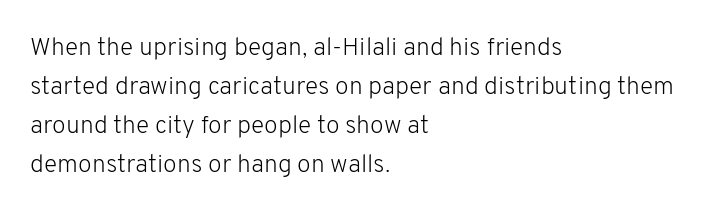
{"italic": "no", "bold": "no", "underline": "no", "align": "left", "line_spacing": "normal", "line_spacing_ratio": 1.56, "letter_spacing": "normal", "letter_spacing_em": 0.0, "glyph_px": 25}
